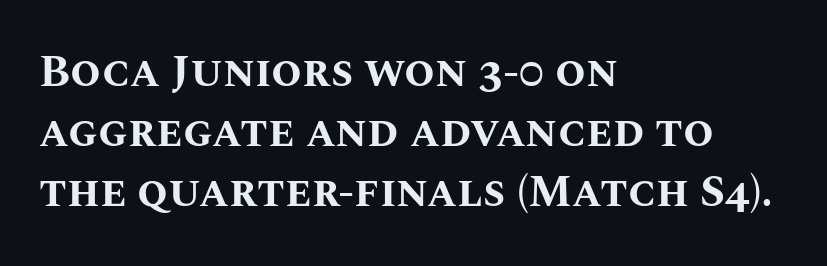
The typesetting leans heavy: a genuine bold. Leading: standard. Note the varied advance widths — an 'i' is clearly narrower than an 'm'. A clean baseline with only descenders dipping below it. Italic? Not at all — the glyphs are vertical. The face used here is rendered with its standard letterfit.
